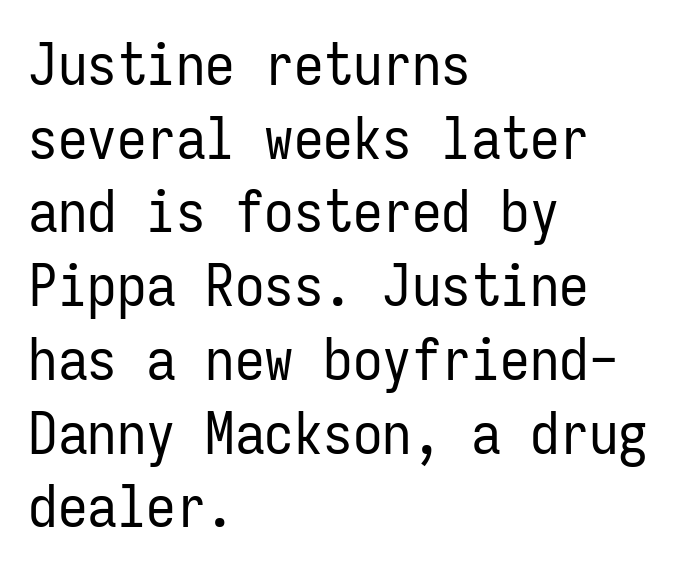
{"serif": "no", "italic": "no", "bold": "no", "weight": "regular", "width": "condensed", "stroke_contrast": "low", "x_height": "medium", "monospaced": "yes", "underline": "no", "align": "left", "line_spacing": "normal", "line_spacing_ratio": 1.25, "letter_spacing": "normal", "letter_spacing_em": 0.0, "glyph_px": 59}
